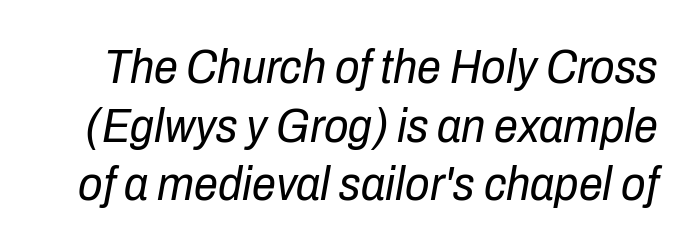
The image shows 48 px regular-weight, condensed type, italic (leaning right); set line spacing 1.22x, normal letter spacing, not underlined; low stroke contrast and a medium x-height.
